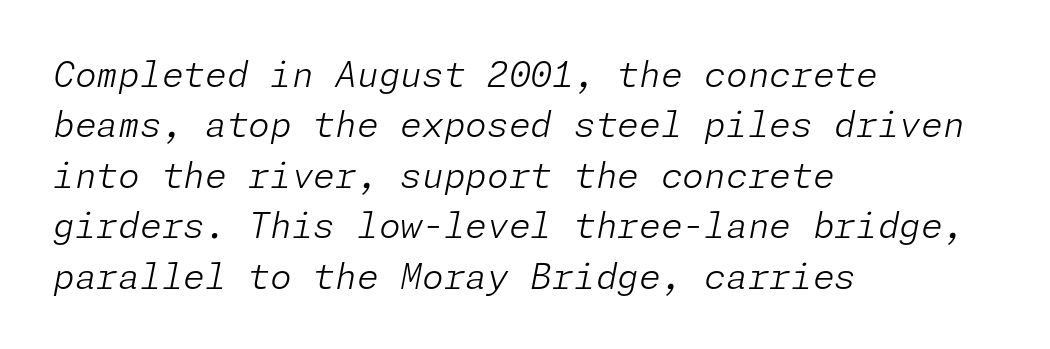
Q: Is the text bold? A: No.
Q: Is the text italic (slanted)? A: Yes, it leans right by about 11 degrees.
Q: Is the text underlined? A: No.
Q: How is the paragraph aligned? A: Left-aligned.
Q: Is the spacing between letters normal or unusually wide? A: Normal.
Q: Is the spacing between lines tight, normal or loose? A: Normal.
Q: Width (condensed, normal, or wide)? A: Normal.
Q: Stroke contrast? A: Low.
Q: x-height? A: Medium.
